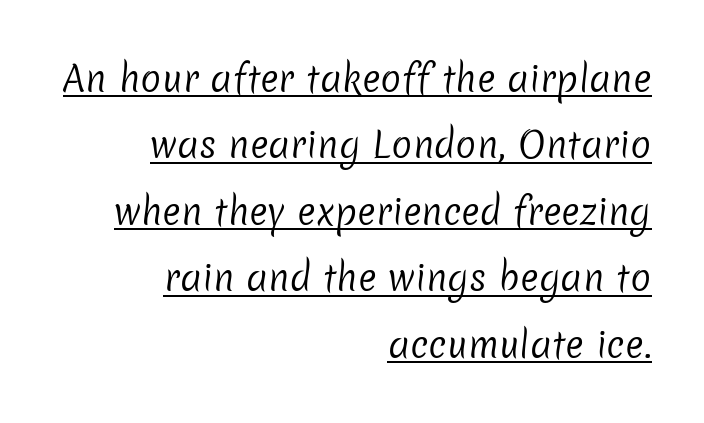
{"serif": "no", "bold": "no", "weight": "regular", "width": "normal", "stroke_contrast": "low", "x_height": "medium", "monospaced": "no", "underline": "yes", "align": "right", "line_spacing": "loose", "line_spacing_ratio": 1.9, "letter_spacing": "normal", "letter_spacing_em": 0.0, "glyph_px": 35}
